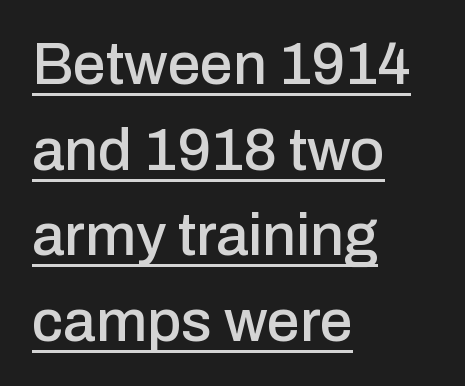
{"serif": "no", "italic": "no", "width": "normal", "stroke_contrast": "low", "x_height": "medium", "monospaced": "no", "underline": "yes", "align": "left", "line_spacing": "normal", "line_spacing_ratio": 1.45, "letter_spacing": "normal", "letter_spacing_em": 0.0, "glyph_px": 59}
